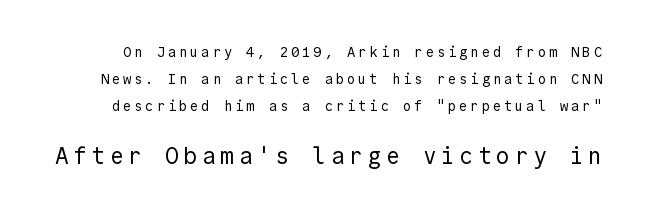
Q: Is the text bold? A: No.
Q: Is the text italic (slanted)? A: No, it is upright.
Q: Is the text underlined? A: No.
Q: Is the spacing between letters normal or unusually wide? A: Unusually wide.
Q: Is the spacing between lines tight, normal or loose? A: Loose.
Q: Which block of text is set in a larger size, the first (top) or the second (bottom)? A: The second (bottom) one.
